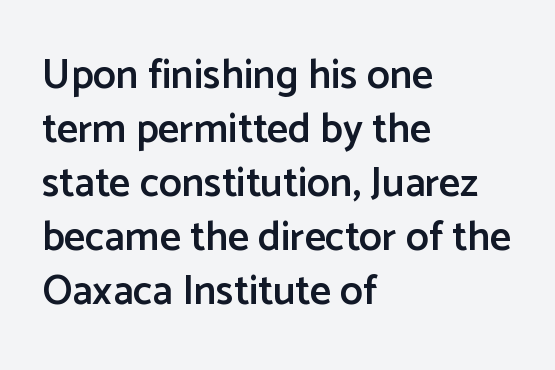
The image shows 41 px semibold sans-serif type, upright; set left-aligned, normal line spacing (1.32x), normal letter spacing, not underlined; low stroke contrast and a medium x-height.
